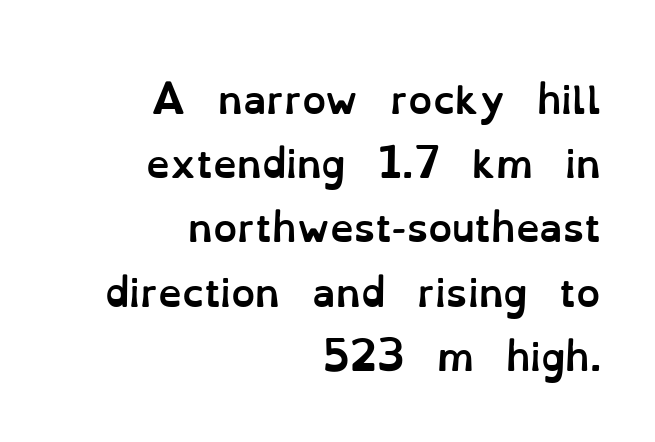
{"italic": "no", "bold": "yes", "weight": "semibold", "width": "normal", "stroke_contrast": "low", "x_height": "small", "monospaced": "no", "underline": "no", "align": "right", "line_spacing": "normal", "line_spacing_ratio": 1.69, "letter_spacing": "normal", "letter_spacing_em": 0.0, "glyph_px": 38}
